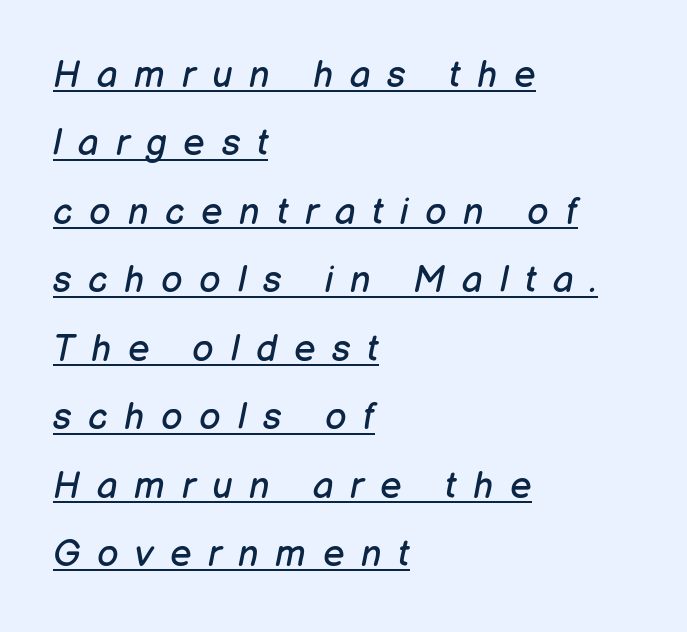
If you drew a ruler down the left edge, every line would touch it. Glyph-to-glyph distance is far greater than everyday printed text. The rendering applies a slant to the glyphs. A typographer would call this underscored text.
